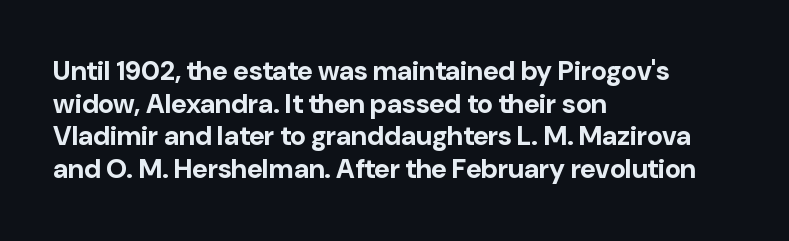
{"italic": "no", "bold": "yes", "underline": "no", "align": "left", "line_spacing_ratio": 1.21, "letter_spacing": "normal", "letter_spacing_em": 0.0, "glyph_px": 27}
